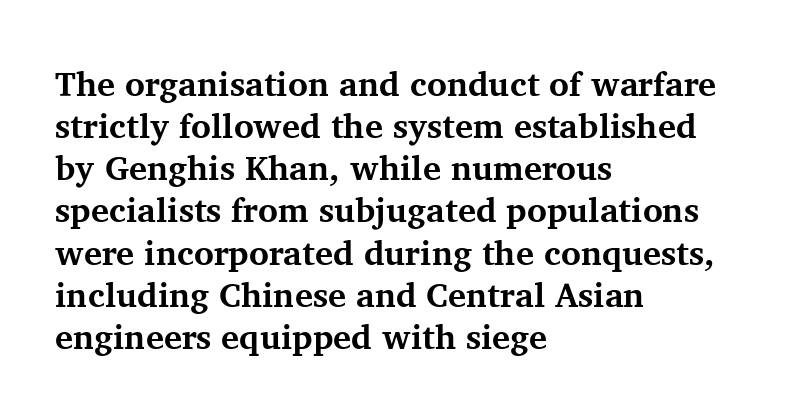
Q: Is the text bold? A: Yes.
Q: Is the text italic (slanted)? A: No, it is upright.
Q: Is the typeface a serif or a sans-serif typeface? A: Serif.
Q: Is the text underlined? A: No.
Q: How is the paragraph aligned? A: Left-aligned.
Q: Is the spacing between letters normal or unusually wide? A: Normal.
Q: Width (condensed, normal, or wide)? A: Normal.
Q: Stroke contrast? A: Medium.
Q: x-height? A: Medium.
Q: Monospaced? A: No.
